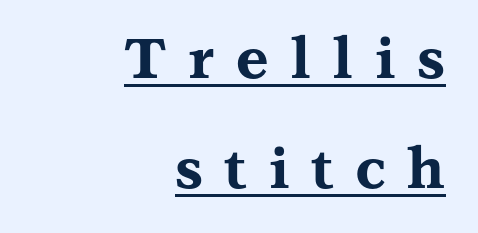
Q: Is the text bold? A: Yes.
Q: Is the text italic (slanted)? A: No, it is upright.
Q: Is the typeface a serif or a sans-serif typeface? A: Serif.
Q: Is the text underlined? A: Yes.
Q: How is the paragraph aligned? A: Right-aligned.
Q: Is the spacing between letters normal or unusually wide? A: Unusually wide.
Q: Is the spacing between lines tight, normal or loose? A: Loose.
Q: Width (condensed, normal, or wide)? A: Wide.
Q: Stroke contrast? A: Medium.
Q: x-height? A: Medium.
Q: Monospaced? A: No.
